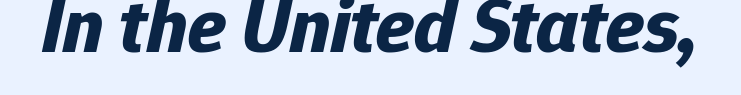
The baseline area is clear. Summary of weight: heavy, a full bold. Default kerning and tracking; the words read as compact shapes. The font's italic variant was chosen for this text.
